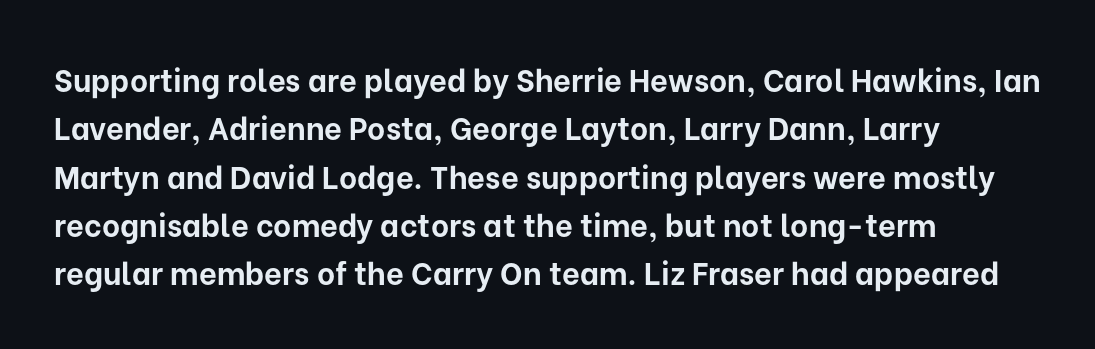
{"serif": "no", "italic": "no", "bold": "yes", "weight": "bold", "width": "normal", "stroke_contrast": "low", "x_height": "medium", "monospaced": "no", "underline": "no", "align": "left", "line_spacing": "normal", "line_spacing_ratio": 1.56, "letter_spacing": "normal", "letter_spacing_em": 0.0, "glyph_px": 31}
